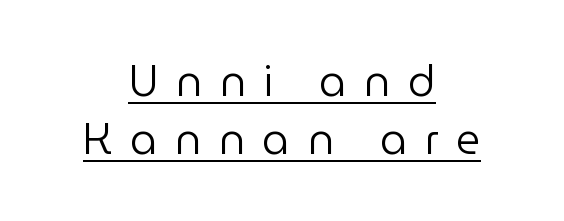
Q: Is the text bold? A: No.
Q: Is the text italic (slanted)? A: No, it is upright.
Q: Is the typeface a serif or a sans-serif typeface? A: Sans-serif.
Q: Is the text underlined? A: Yes.
Q: How is the paragraph aligned? A: Centered.
Q: Is the spacing between letters normal or unusually wide? A: Unusually wide.
Q: Is the spacing between lines tight, normal or loose? A: Normal.
Q: Width (condensed, normal, or wide)? A: Normal.
Q: Stroke contrast? A: Low.
Q: x-height? A: Medium.
Q: Monospaced? A: No.
